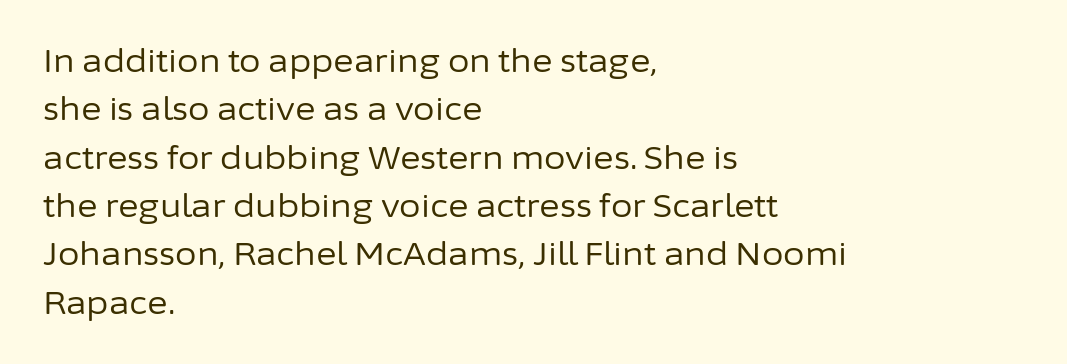
The image shows 31 px regular-weight sans-serif type, upright; set left-aligned, normal line spacing (1.56x), normal letter spacing, not underlined; low stroke contrast and a medium x-height.
